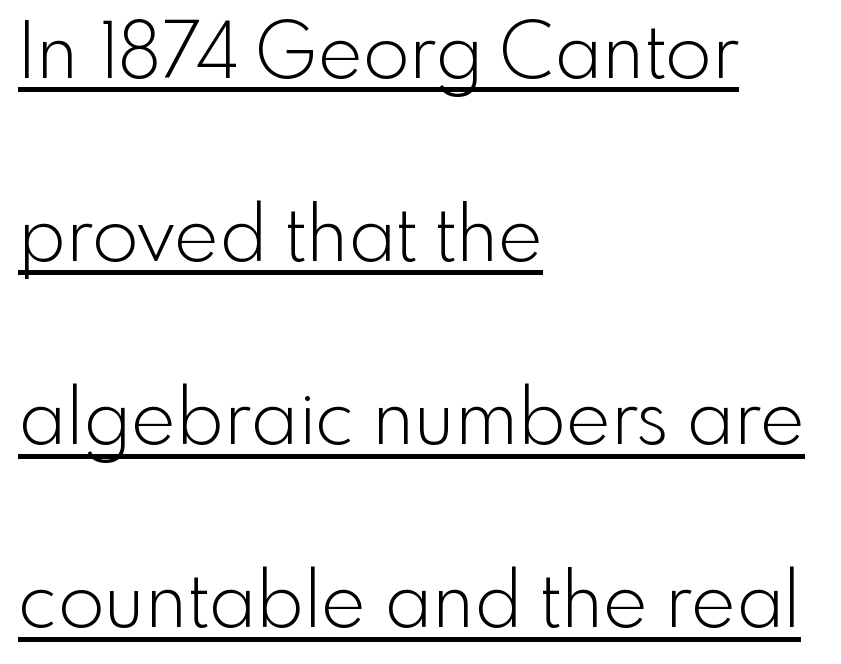
A classic flush-left, rag-right setting is used for this passage. The specimen includes a rule beneath the text block's lines. Italic: no, the glyphs are upright roman. Proportional: the letters do not fall into vertical columns.
